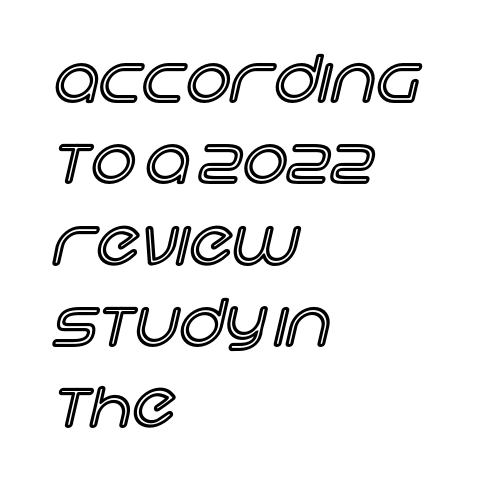
{"width": "normal", "x_height": "large", "monospaced": "no", "underline": "no", "align": "left", "line_spacing": "normal", "line_spacing_ratio": 1.29, "letter_spacing": "normal", "letter_spacing_em": 0.0, "glyph_px": 63}
